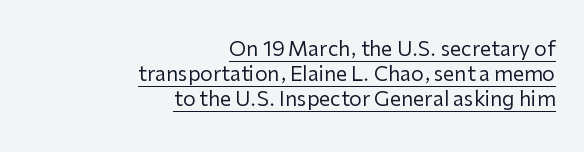
The image shows 20 px text type, upright; set right-aligned, normal line spacing (1.26x), normal letter spacing, underlined.
